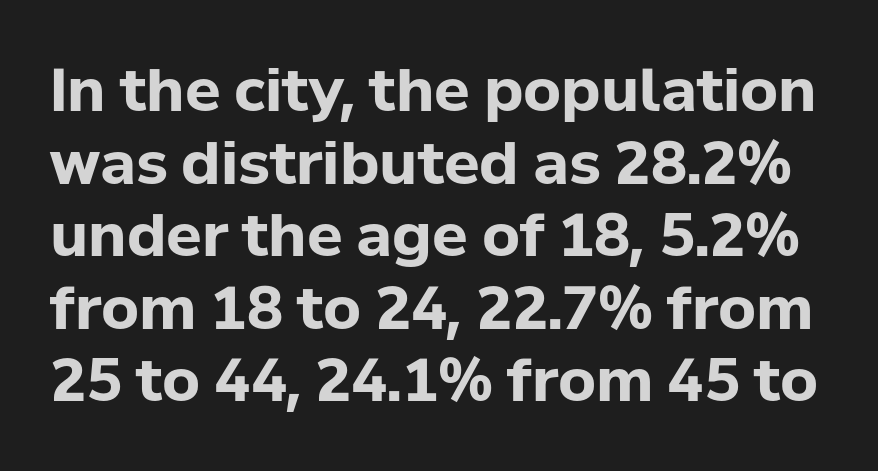
The line texture is even and compact thanks to regular tracking. Check the space under the baseline: it is left empty. Do the characters align in a grid? No, the font is proportional. Classification — sans serif. Ordinary non-slanted type is in use.
